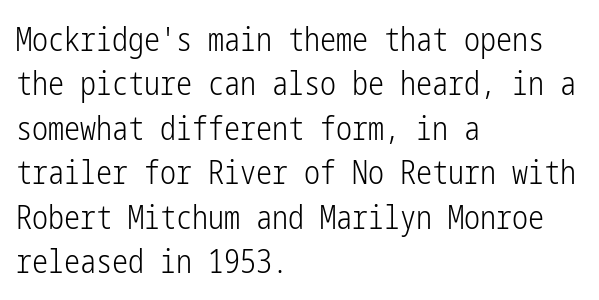
Q: Is the text bold? A: No.
Q: Is the text italic (slanted)? A: No, it is upright.
Q: Is the typeface a serif or a sans-serif typeface? A: Sans-serif.
Q: Is the text underlined? A: No.
Q: How is the paragraph aligned? A: Left-aligned.
Q: Is the spacing between letters normal or unusually wide? A: Normal.
Q: Is the spacing between lines tight, normal or loose? A: Normal.
Q: Width (condensed, normal, or wide)? A: Condensed.
Q: Stroke contrast? A: Low.
Q: x-height? A: Medium.
